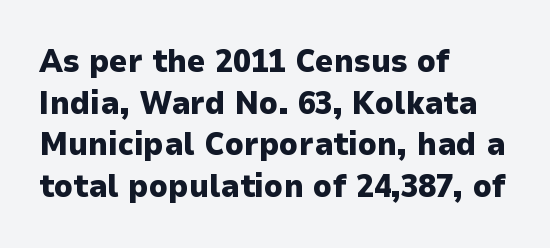
The image shows 32 px heavy sans-serif type, upright; set left-aligned, normal line spacing (1.3x), normal letter spacing, not underlined; low stroke contrast and a medium x-height.
